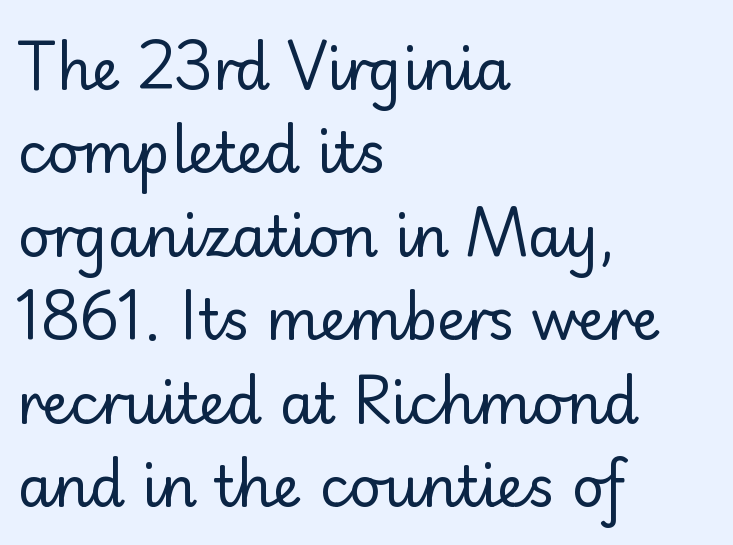
These lines keep a tight, regular rhythm from letter to letter. Do the characters align in a grid? No, the font is proportional. Type without underlining. A classic flush-left, rag-right setting is used for this passage.
